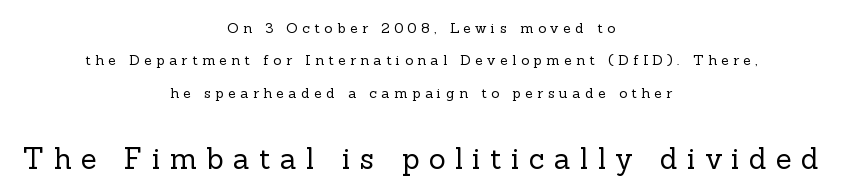
The image shows 29 px regular-weight serif type, upright; set centered, loose line spacing (2.32x), unusually wide letter spacing (+0.32 em), not underlined; the second (bottom) block is 2.07x larger; a medium x-height.
